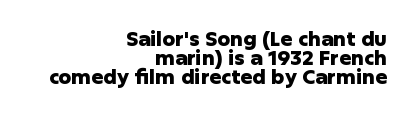
A roman cut, with each character standing at attention. Very little white space separates one row of letters from the next. Check the space under the baseline: it is left empty. How heavy is the stroke? Heavy — this is a bold. The line texture is even and compact thanks to regular tracking.
